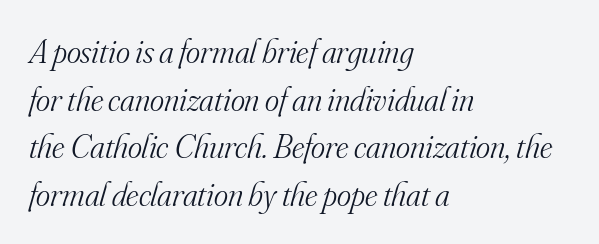
Interline gaps are of average width in this sample. Looking at the ascenders, they clearly lean. The weight tops out at a normal text grade. Character widths vary here, with narrow letters taking less room than wide ones. Is this a sans? No — the strokes have serifs.
